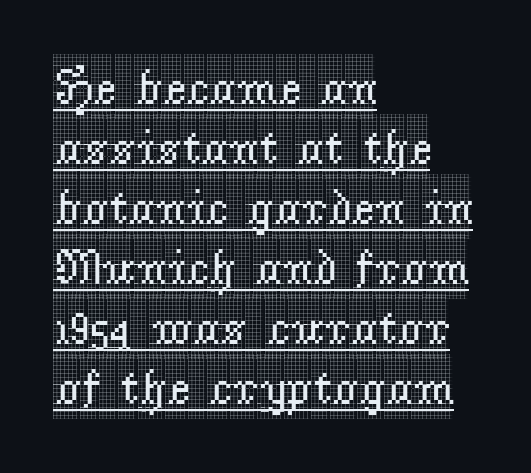
Q: Is the text italic (slanted)? A: No, it is upright.
Q: Is the typeface a serif or a sans-serif typeface? A: Serif.
Q: Is the text underlined? A: Yes.
Q: How is the paragraph aligned? A: Left-aligned.
Q: Is the spacing between letters normal or unusually wide? A: Normal.
Q: Width (condensed, normal, or wide)? A: Condensed.
Q: x-height? A: Large.
Q: Monospaced? A: No.
